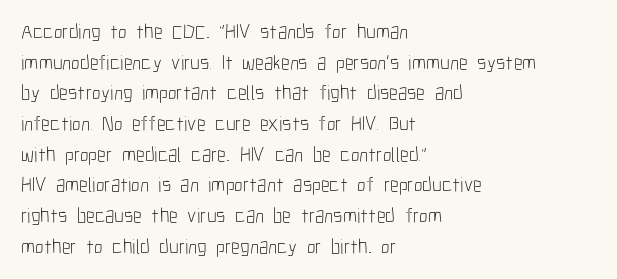
The strip under each line holds only bare page. The lines in this sample share a left origin and differ only in where they stop. The block of text has a typical density, with ordinary space between rows. A typesetter would call this zero additional tracking. Each stroke keeps to a modest, everyday thickness or less. Style check: upright.
